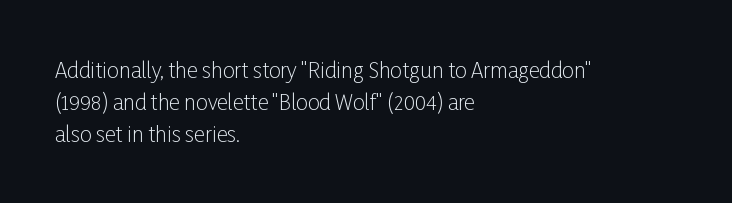
{"italic": "no", "bold": "no", "underline": "no", "align": "left", "line_spacing": "normal", "line_spacing_ratio": 1.52, "letter_spacing": "normal", "letter_spacing_em": 0.0, "glyph_px": 21}
